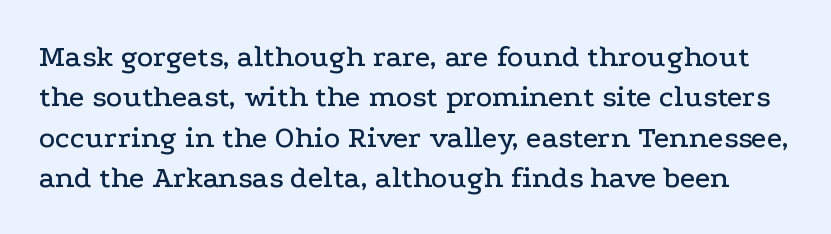
Look at the bottom of the vertical strokes: they flare into serifs here. Compared with typical paragraphs, the rows here are spaced about the same. The line texture is even and compact thanks to regular tracking. The rendering uses natural spacing where letterforms have individual widths. Designer's note — italics off, roman on. Decoration check: the copy has no underline.
